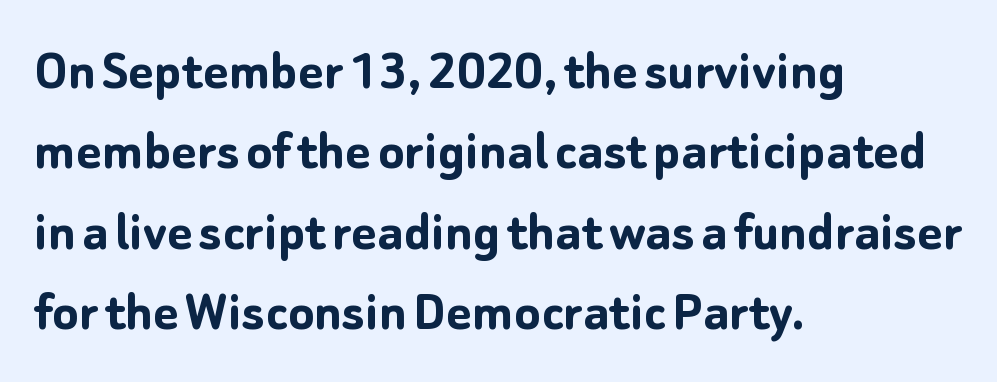
Typographic density is high because the face is bold. These lines were composed using upright roman letters. Is the letter spacing exaggerated? No — it looks like the ordinary default. Looks like regular typesetting: each glyph gets only the width it needs. Only glyphs here, with clear space below each row.
